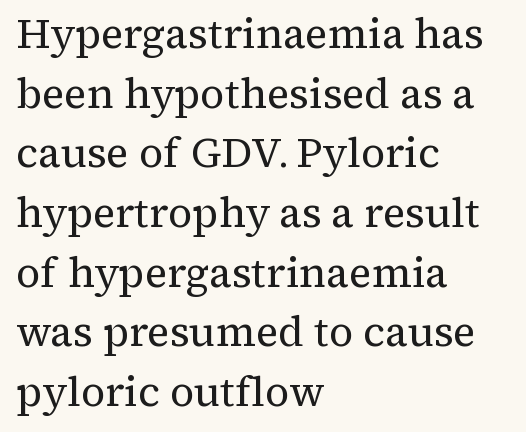
The image shows 42 px regular-weight serif type, upright; set left-aligned, normal line spacing (1.42x), normal letter spacing, not underlined; medium stroke contrast and a medium x-height.
